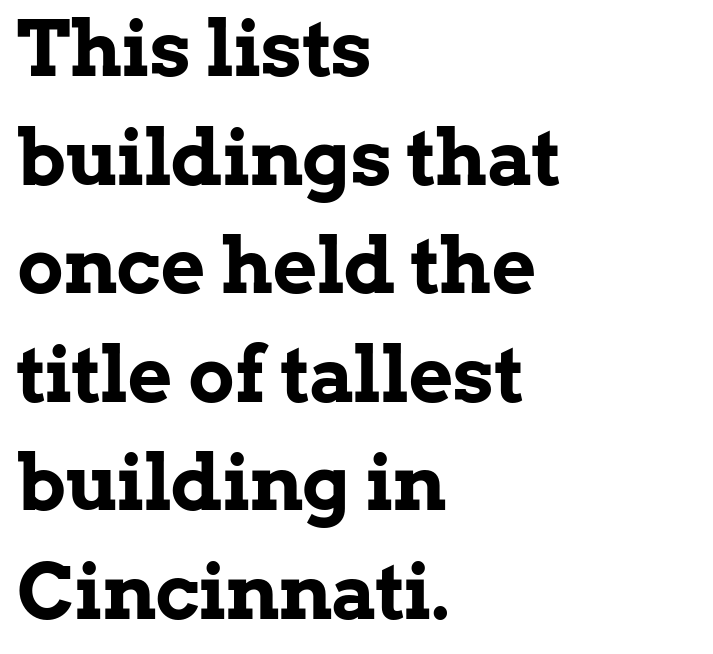
{"serif": "yes", "italic": "no", "bold": "yes", "weight": "bold", "width": "normal", "stroke_contrast": "low", "x_height": "medium", "monospaced": "no", "underline": "no", "align": "left", "line_spacing": "normal", "line_spacing_ratio": 1.41, "letter_spacing": "normal", "letter_spacing_em": 0.0, "glyph_px": 77}
